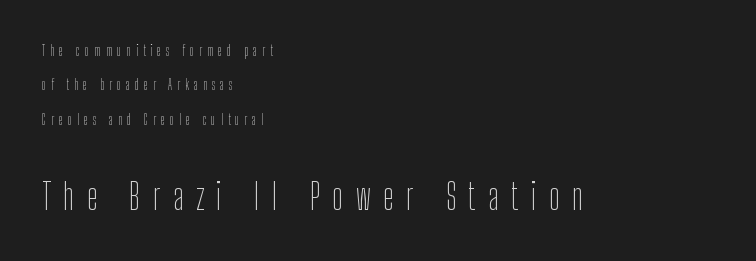
The image shows 36 px thin, condensed sans-serif type, upright; set left-aligned, loose line spacing (2.46x), unusually wide letter spacing (+0.35 em), not underlined; the second (bottom) block is 2.57x larger; low stroke contrast and a medium x-height.
